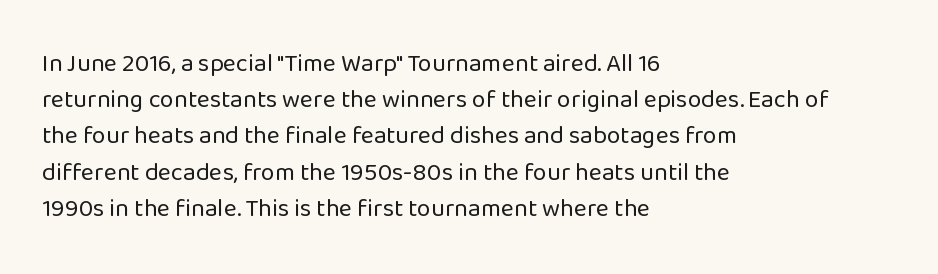
The image shows 25 px text type, upright; set left-aligned, normal line spacing (1.45x), normal letter spacing, not underlined.
